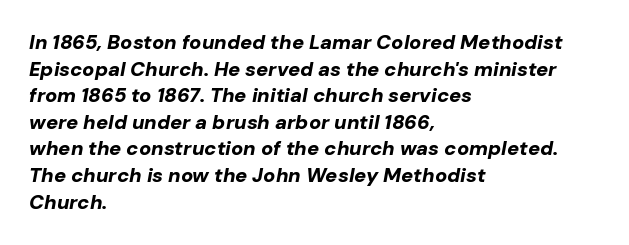
The image shows 20 px bold type, italic (leaning right); set left-aligned, normal line spacing (1.33x), normal letter spacing, not underlined.
